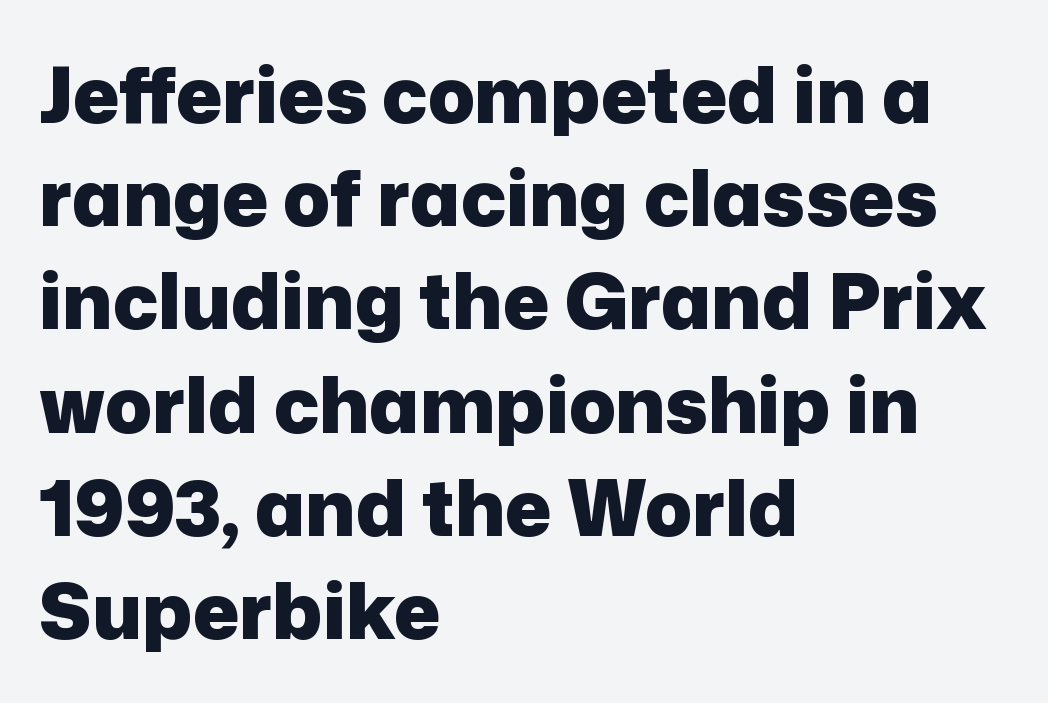
The ragged edge is on the right, which tells us the setting is flush left. The space between consecutive lines is moderate. The letters stand straight up with perfectly vertical stems. The face used here is rendered with its standard letterfit. A clean baseline with only descenders dipping below it. Nothing sits at the stroke ends, so this counts as sans-serif.
